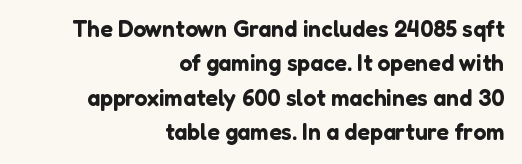
A flush-right, rag-left setting is used for this passage. The line texture is even and compact thanks to regular tracking. These lines sit exactly where default settings would place them. The zone under the glyphs is completely vacant.
